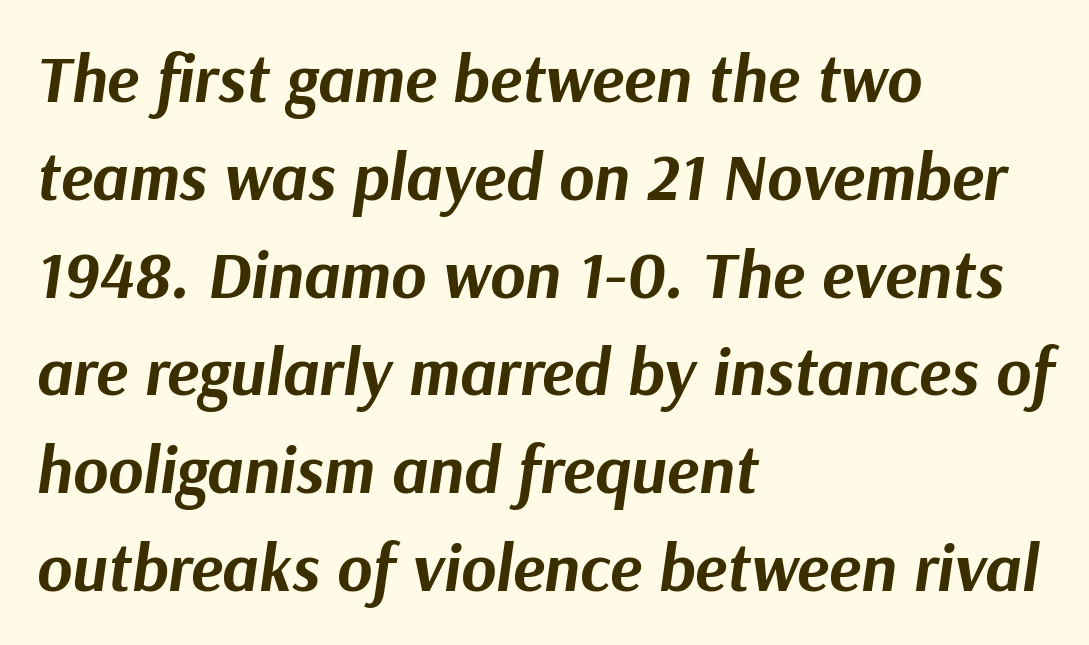
Q: Is the text bold? A: Yes.
Q: Is the text italic (slanted)? A: Yes, it leans right by about 9 degrees.
Q: Is the text underlined? A: No.
Q: How is the paragraph aligned? A: Left-aligned.
Q: Is the spacing between letters normal or unusually wide? A: Normal.
Q: Is the spacing between lines tight, normal or loose? A: Normal.
Q: Width (condensed, normal, or wide)? A: Normal.
Q: Stroke contrast? A: Medium.
Q: x-height? A: Medium.
Q: Monospaced? A: No.
